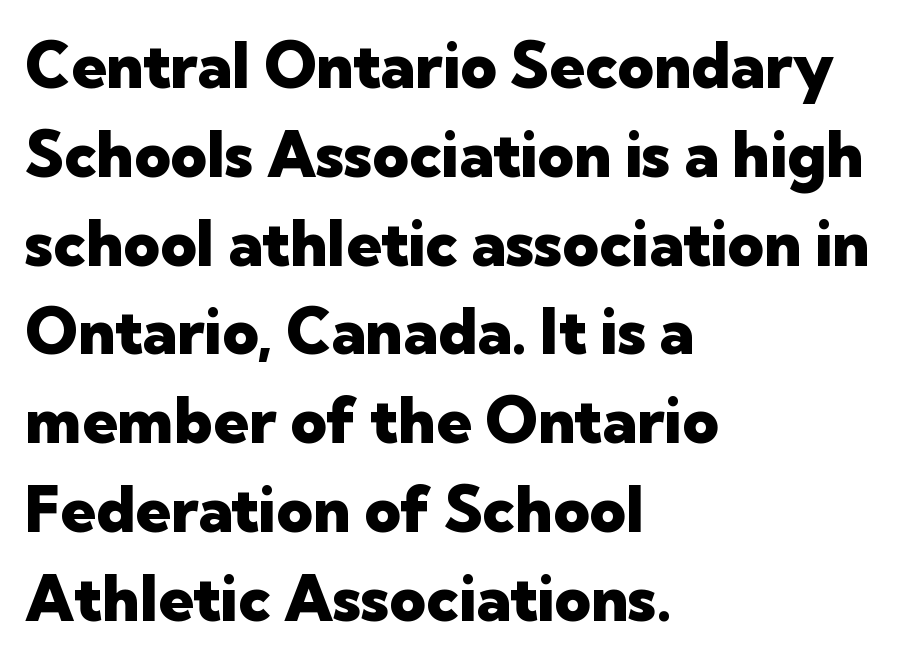
{"serif": "no", "italic": "no", "bold": "yes", "weight": "heavy", "width": "normal", "stroke_contrast": "low", "x_height": "medium", "monospaced": "no", "underline": "no", "align": "left", "line_spacing": "normal", "line_spacing_ratio": 1.41, "letter_spacing": "normal", "letter_spacing_em": 0.0, "glyph_px": 63}
